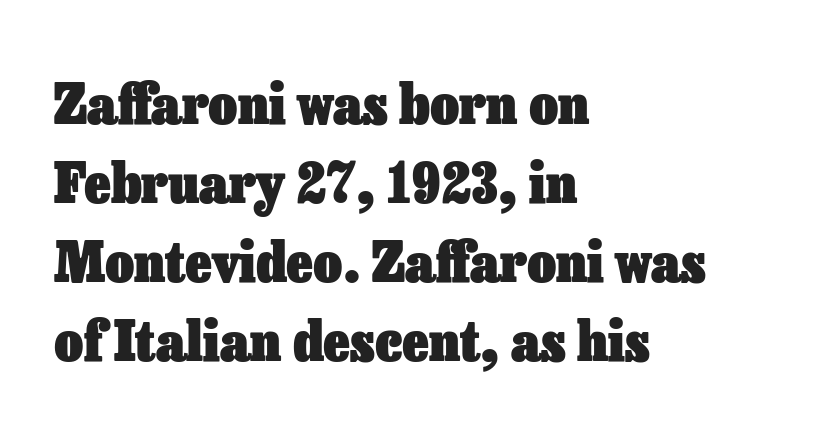
{"italic": "no", "bold": "yes", "weight": "heavy", "width": "normal", "stroke_contrast": "low", "x_height": "medium", "monospaced": "no", "underline": "no", "align": "left", "line_spacing": "normal", "line_spacing_ratio": 1.41, "letter_spacing": "normal", "letter_spacing_em": 0.0, "glyph_px": 56}
